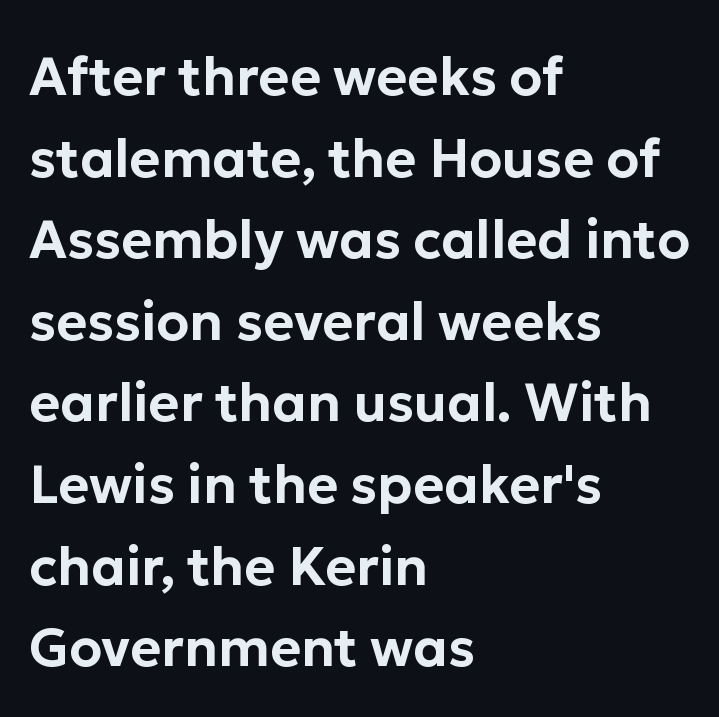
The image shows 53 px sans-serif type, upright; set left-aligned, normal line spacing (1.54x), normal letter spacing, not underlined; low stroke contrast and a medium x-height.
